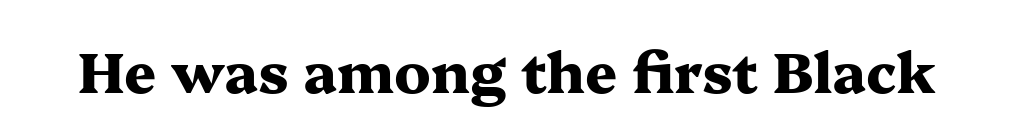
You could not count columns in this text — the font is proportionally spaced. Has an underline been added? It has not. A typesetter would mark this as roman, not italic. Inter-character spacing is left at the font's built-in metrics. Students, this is bold: see how much ink each stroke carries. To sum up the face: it has serifs.
